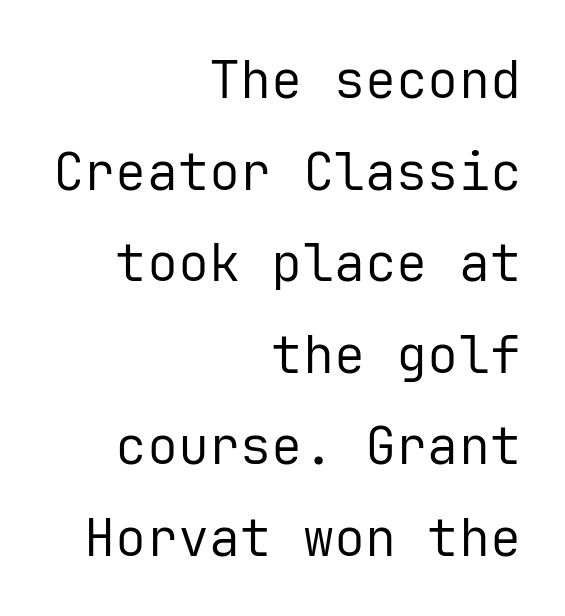
Q: Is the text bold? A: No.
Q: Is the text italic (slanted)? A: No, it is upright.
Q: Is the typeface a serif or a sans-serif typeface? A: Sans-serif.
Q: Is the text underlined? A: No.
Q: How is the paragraph aligned? A: Right-aligned.
Q: Is the spacing between letters normal or unusually wide? A: Normal.
Q: Width (condensed, normal, or wide)? A: Normal.
Q: Stroke contrast? A: Low.
Q: x-height? A: Medium.
Q: Monospaced? A: Yes.
